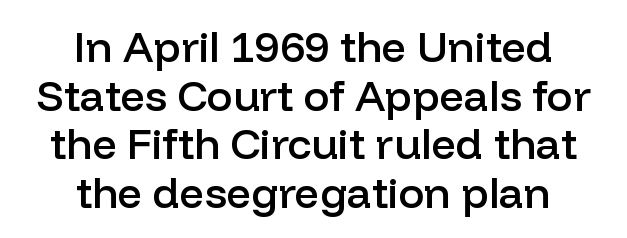
{"serif": "no", "italic": "no", "bold": "semi", "weight": "semibold", "width": "normal", "stroke_contrast": "low", "x_height": "medium", "monospaced": "no", "underline": "no", "align": "center", "line_spacing": "tight", "line_spacing_ratio": 1.13, "letter_spacing": "normal", "letter_spacing_em": 0.0, "glyph_px": 43}
